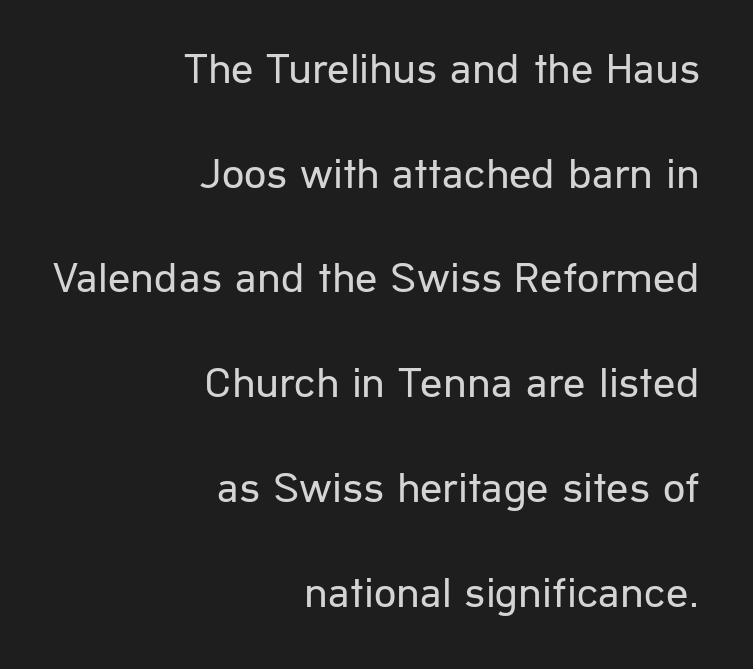
{"serif": "no", "italic": "no", "bold": "no", "weight": "regular", "width": "normal", "stroke_contrast": "low", "x_height": "medium", "monospaced": "no", "underline": "no", "align": "right", "line_spacing": "loose", "line_spacing_ratio": 2.38, "letter_spacing": "normal", "letter_spacing_em": 0.0, "glyph_px": 44}
